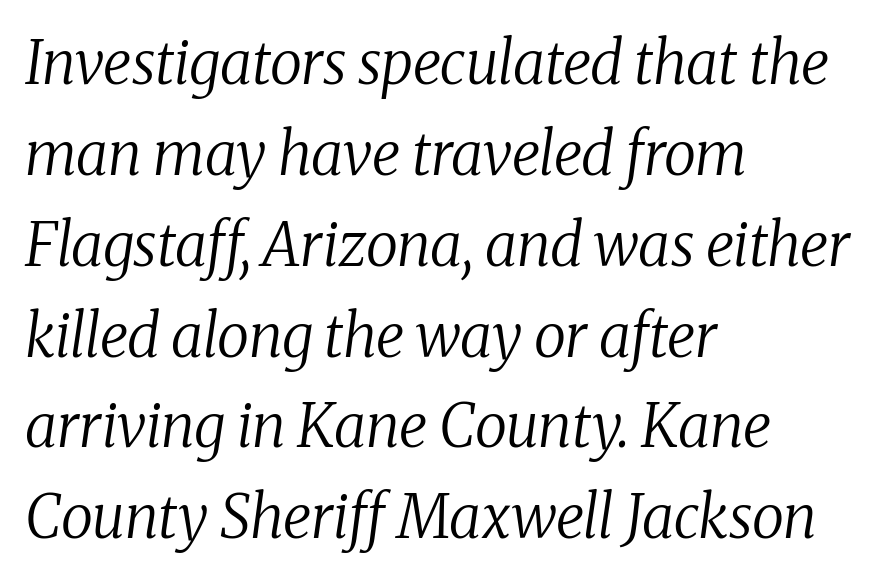
The image shows 59 px regular-weight serif type, italic (leaning right); set left-aligned, normal line spacing (1.54x), normal letter spacing, not underlined; medium stroke contrast and a medium x-height.
